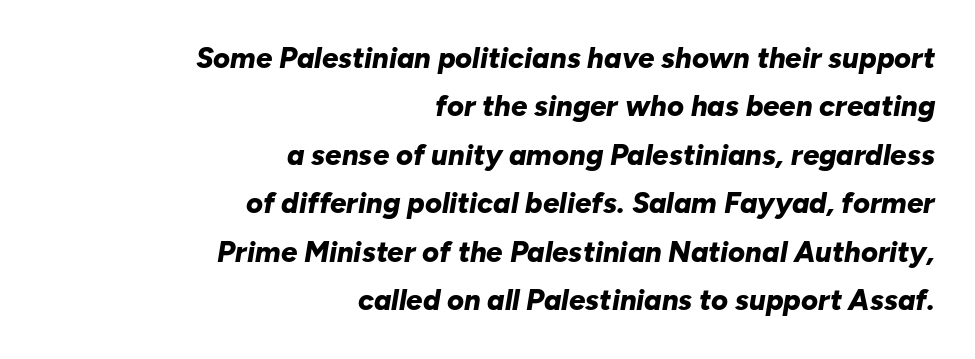
{"italic": "yes", "lean": "right", "slant_degrees": 10, "bold": "yes", "weight": "bold", "width": "normal", "stroke_contrast": "low", "x_height": "medium", "monospaced": "no", "underline": "no", "align": "right", "line_spacing": "normal", "line_spacing_ratio": 1.67, "letter_spacing": "normal", "letter_spacing_em": 0.0, "glyph_px": 29}
